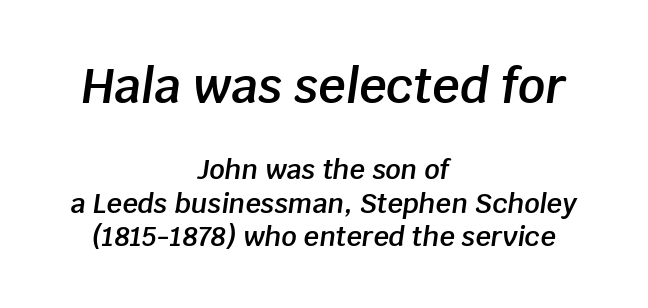
The image shows 48 px semibold type, italic (leaning right); set centered, line spacing 1.23x, normal letter spacing, not underlined; the first (top) block is 1.78x larger; low stroke contrast and a large x-height.
